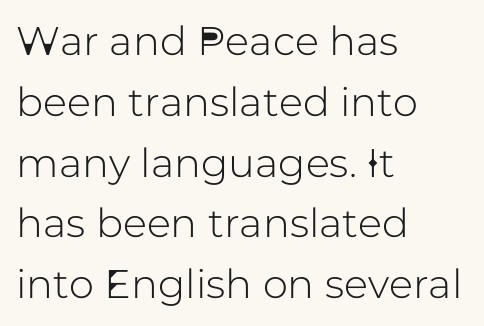
The image shows 40 px sans-serif type, upright; set left-aligned, normal line spacing (1.52x), normal letter spacing, not underlined; low stroke contrast and a medium x-height.
